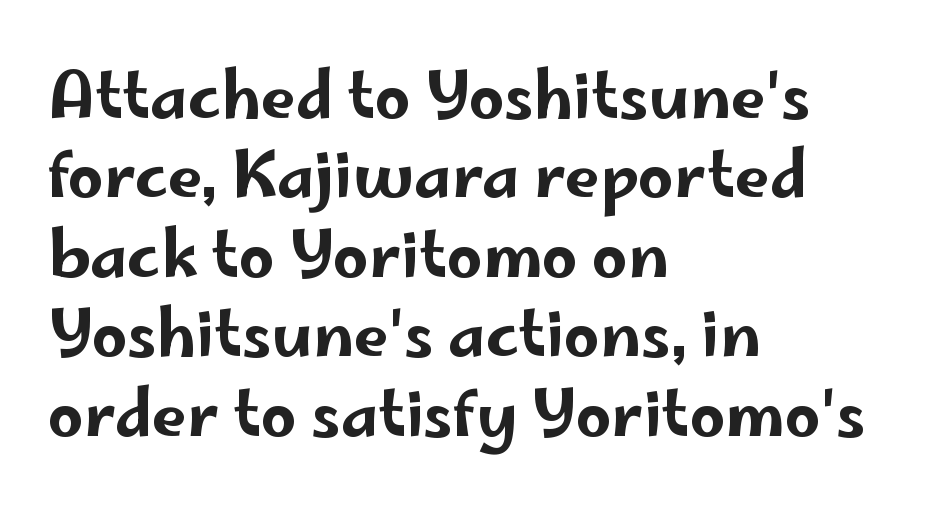
{"serif": "no", "italic": "no", "width": "wide", "stroke_contrast": "low", "x_height": "small", "monospaced": "no", "underline": "no", "align": "left", "line_spacing": "normal", "line_spacing_ratio": 1.26, "letter_spacing": "normal", "letter_spacing_em": 0.0, "glyph_px": 63}
